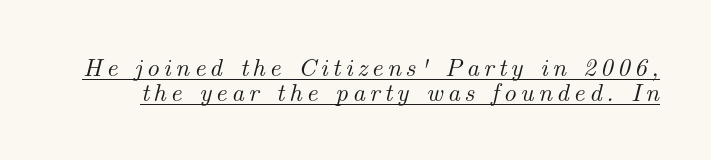
The image shows 25 px text type, italic (leaning right); set tight line spacing (0.99x), underlined.
